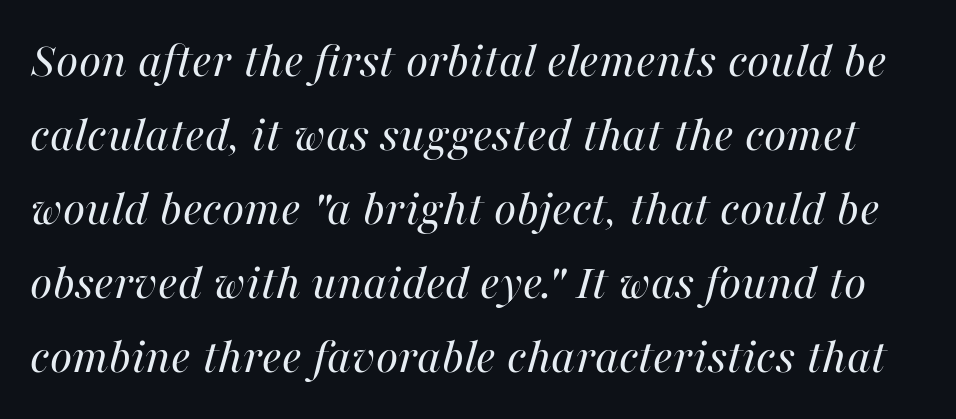
The weight would be labelled regular, book, light, or lighter still. Varying glyph widths throughout — classic text-font behaviour. Quick note: underline off. Slanted lettering throughout. The horizontal fit of the characters is conventional and even.
